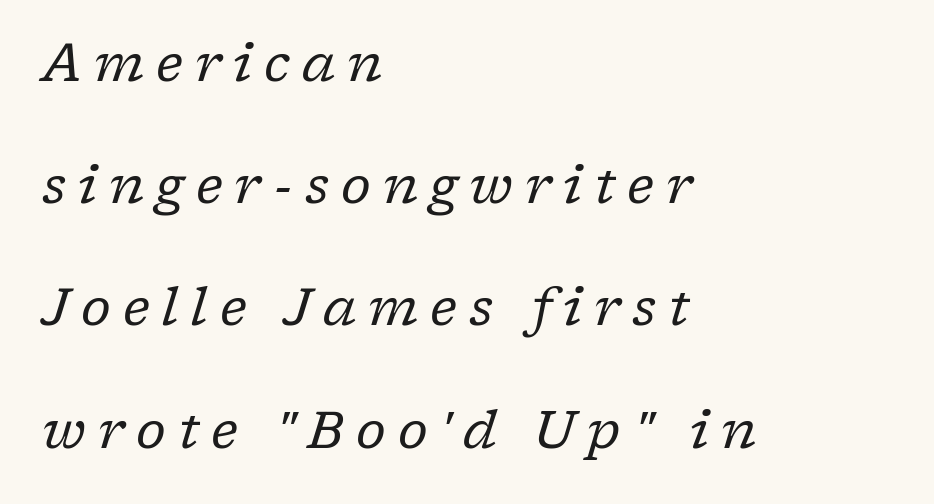
Q: Is the text bold? A: No.
Q: Is the text italic (slanted)? A: Yes, it leans right by about 17 degrees.
Q: Is the typeface a serif or a sans-serif typeface? A: Serif.
Q: Is the text underlined? A: No.
Q: How is the paragraph aligned? A: Left-aligned.
Q: Is the spacing between letters normal or unusually wide? A: Unusually wide.
Q: Is the spacing between lines tight, normal or loose? A: Loose.
Q: Width (condensed, normal, or wide)? A: Normal.
Q: Stroke contrast? A: Low.
Q: x-height? A: Medium.
Q: Monospaced? A: No.
